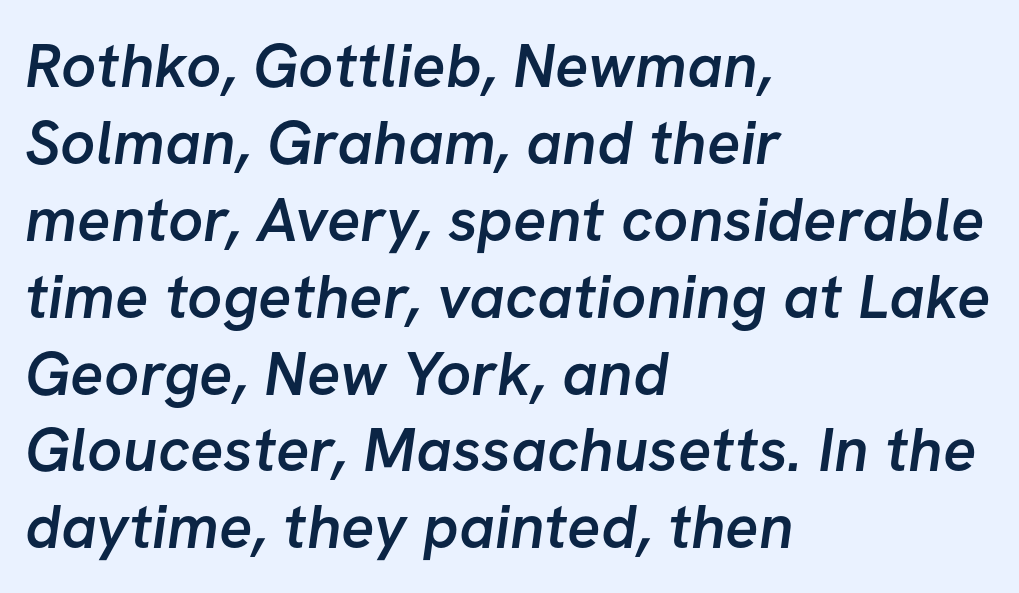
Q: Is the text bold? A: Semi-bold.
Q: Is the typeface a serif or a sans-serif typeface? A: Sans-serif.
Q: Is the text underlined? A: No.
Q: How is the paragraph aligned? A: Left-aligned.
Q: Is the spacing between letters normal or unusually wide? A: Normal.
Q: Width (condensed, normal, or wide)? A: Normal.
Q: Stroke contrast? A: Low.
Q: x-height? A: Medium.
Q: Monospaced? A: No.
